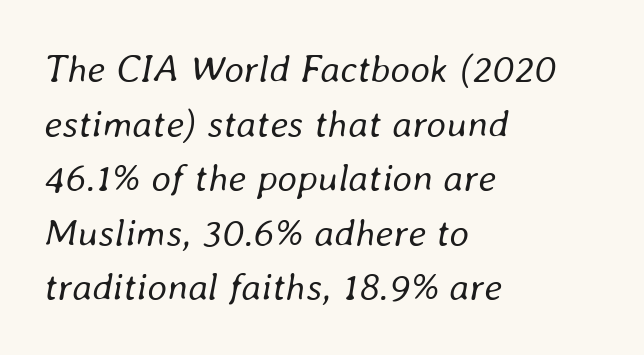
The image shows 39 px regular-weight type, italic (leaning right); set left-aligned, normal line spacing (1.4x), normal letter spacing, not underlined; low stroke contrast and a medium x-height.
